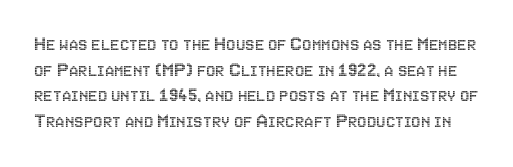
The image shows 21 px text type, upright; set line spacing 1.22x, normal letter spacing, not underlined.
